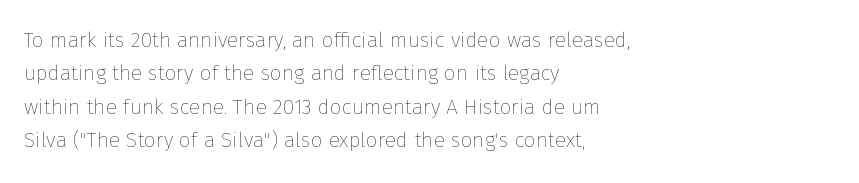
Q: Is the text bold? A: No.
Q: Is the text italic (slanted)? A: No, it is upright.
Q: Is the text underlined? A: No.
Q: How is the paragraph aligned? A: Left-aligned.
Q: Is the spacing between letters normal or unusually wide? A: Normal.
Q: Is the spacing between lines tight, normal or loose? A: Normal.
